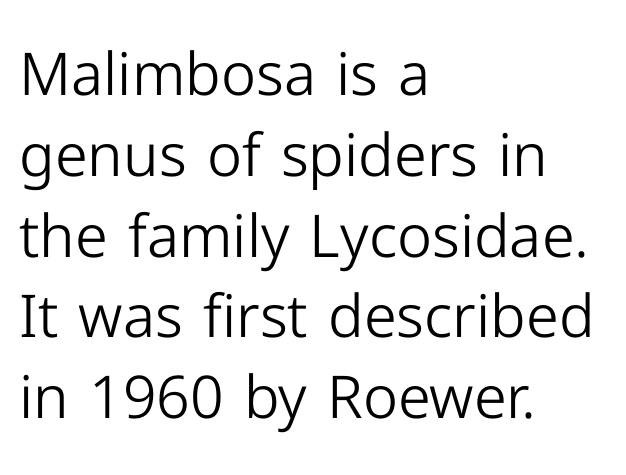
The string is rendered with underlining switched off. Glyph-to-glyph distance matches everyday printed text. Note the varied advance widths — an 'i' is clearly narrower than an 'm'. One-word summary of the alignment: left.
